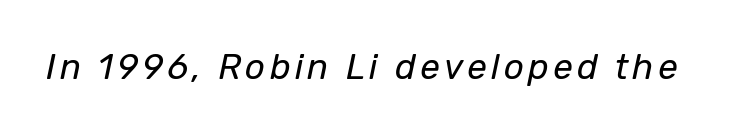
The image shows 35 px regular-weight type, italic (leaning right); set not underlined; low stroke contrast and a medium x-height.
